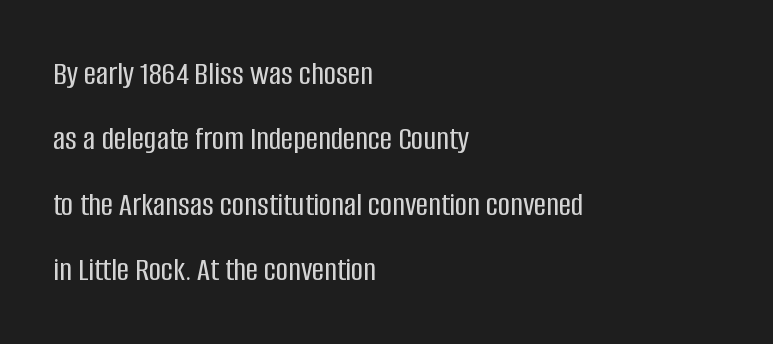
Each letter's strokes conclude bluntly, with no projecting serifs. This sample uses plain, unmodified letter spacing. Is this a fixed-width face? No — the glyphs have proportional, varying widths. When letters stand straight like this, we call the style roman or upright. Successive baselines arrive slowly, with a big drop between each.
